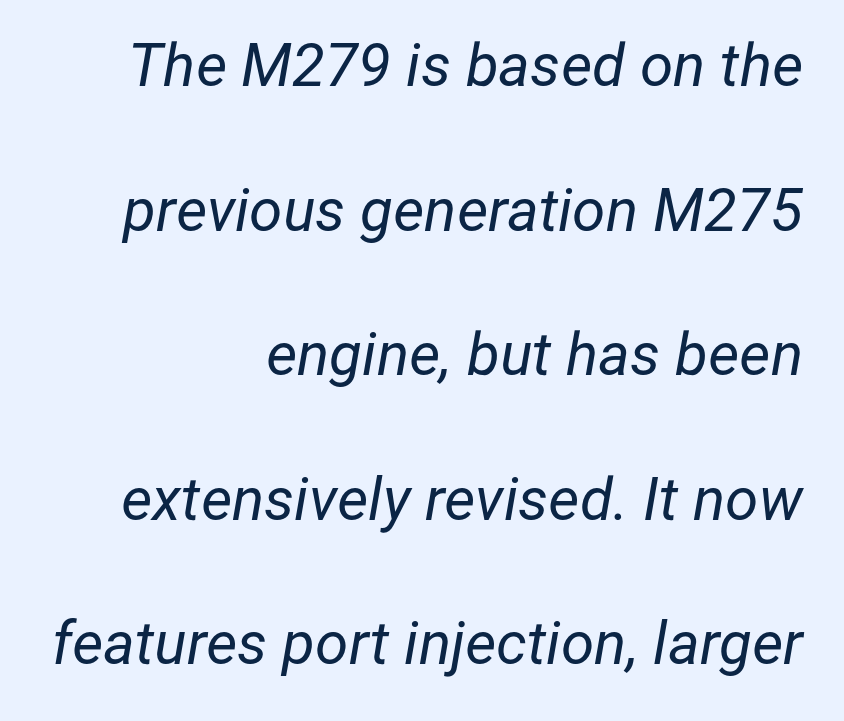
Q: Is the text bold? A: No.
Q: Is the text italic (slanted)? A: Yes, it leans right by about 12 degrees.
Q: Is the text underlined? A: No.
Q: How is the paragraph aligned? A: Right-aligned.
Q: Is the spacing between letters normal or unusually wide? A: Normal.
Q: Is the spacing between lines tight, normal or loose? A: Loose.
Q: Width (condensed, normal, or wide)? A: Normal.
Q: Stroke contrast? A: Low.
Q: x-height? A: Medium.
Q: Monospaced? A: No.
